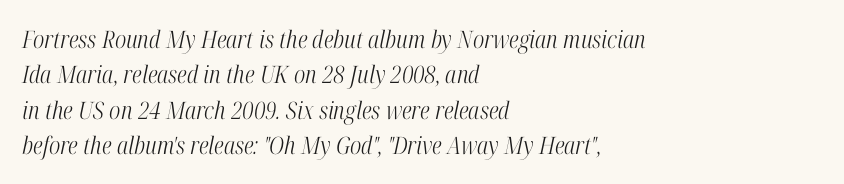
Has an underline been added? It has not. Line starts are locked; line ends wander. Spacing between characters is what you'd get straight out of the box. Observe the lean: these are italic letterforms. A quiet, ordinary-to-light weight characterises the typeface. Quick note: interline space is typical.
